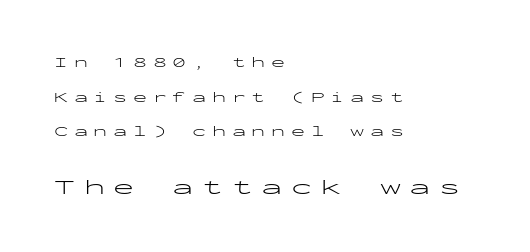
The image shows 21 px text type, upright; set left-aligned, loose line spacing (2.48x), unusually wide letter spacing (+0.41 em), not underlined; the second (bottom) block is 1.5x larger.
